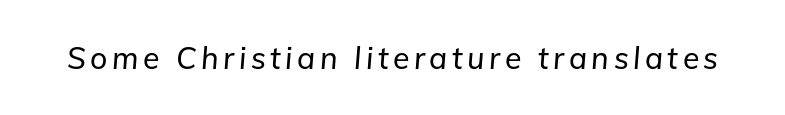
Q: Is the text italic (slanted)? A: Yes, it leans right by about 5 degrees.
Q: Is the text underlined? A: No.
Q: Width (condensed, normal, or wide)? A: Normal.
Q: Stroke contrast? A: Low.
Q: x-height? A: Medium.
Q: Monospaced? A: No.
